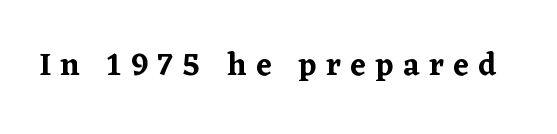
The image shows 31 px serif type, upright; set unusually wide letter spacing (+0.31 em), not underlined; low stroke contrast and a medium x-height.
